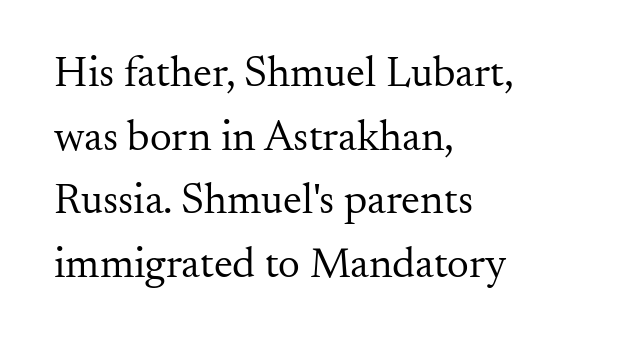
Q: Is the text bold? A: No.
Q: Is the text italic (slanted)? A: No, it is upright.
Q: Is the typeface a serif or a sans-serif typeface? A: Serif.
Q: Is the text underlined? A: No.
Q: How is the paragraph aligned? A: Left-aligned.
Q: Is the spacing between letters normal or unusually wide? A: Normal.
Q: Is the spacing between lines tight, normal or loose? A: Normal.
Q: Width (condensed, normal, or wide)? A: Normal.
Q: Stroke contrast? A: Medium.
Q: x-height? A: Small.
Q: Monospaced? A: No.
